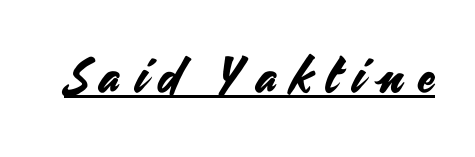
Q: Is the text italic (slanted)? A: Yes.
Q: Is the typeface a serif or a sans-serif typeface? A: Sans-serif.
Q: Is the text underlined? A: Yes.
Q: Is the spacing between letters normal or unusually wide? A: Unusually wide.
Q: Width (condensed, normal, or wide)? A: Normal.
Q: Stroke contrast? A: Medium.
Q: x-height? A: Small.
Q: Monospaced? A: No.
